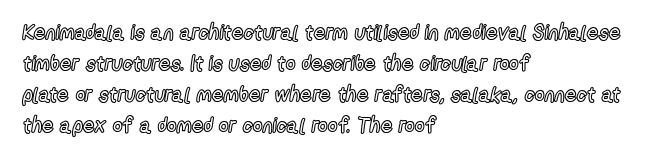
There is no visible air inserted between adjacent glyphs. Alignment: flush left. The words here are not underlined. The designer left line spacing at the default.
